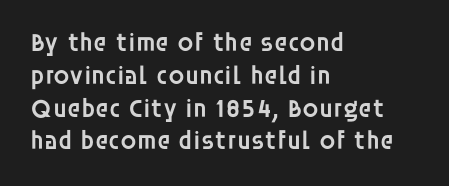
Q: Is the text bold? A: Semi-bold.
Q: Is the text italic (slanted)? A: No, it is upright.
Q: Is the text underlined? A: No.
Q: How is the paragraph aligned? A: Left-aligned.
Q: Is the spacing between letters normal or unusually wide? A: Normal.
Q: Is the spacing between lines tight, normal or loose? A: Normal.
